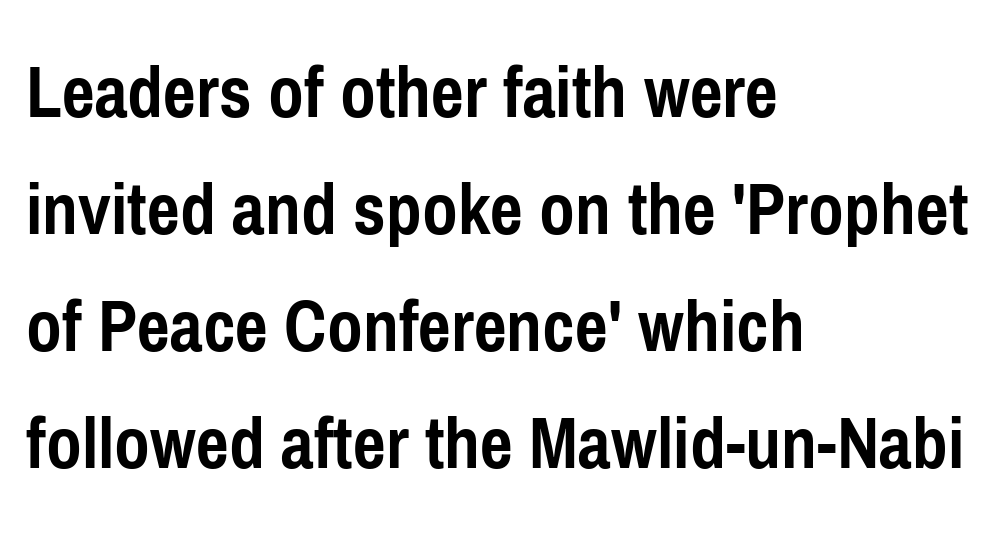
Q: Is the text bold? A: Yes.
Q: Is the text italic (slanted)? A: No, it is upright.
Q: Is the typeface a serif or a sans-serif typeface? A: Sans-serif.
Q: Is the text underlined? A: No.
Q: How is the paragraph aligned? A: Left-aligned.
Q: Is the spacing between letters normal or unusually wide? A: Normal.
Q: Is the spacing between lines tight, normal or loose? A: Normal.
Q: Width (condensed, normal, or wide)? A: Condensed.
Q: Stroke contrast? A: Low.
Q: x-height? A: Medium.
Q: Monospaced? A: No.
